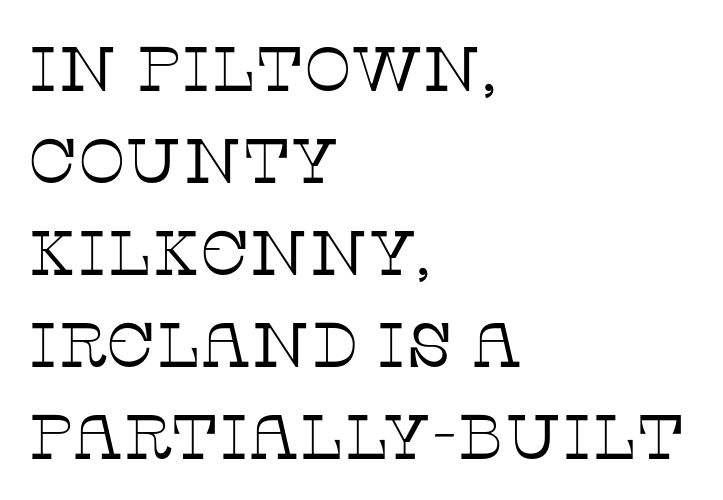
{"serif": "yes", "italic": "no", "bold": "no", "weight": "thin", "width": "normal", "stroke_contrast": "low", "x_height": "large", "monospaced": "no", "underline": "no", "align": "left", "line_spacing": "normal", "line_spacing_ratio": 1.46, "letter_spacing": "normal", "letter_spacing_em": 0.0, "glyph_px": 63}
